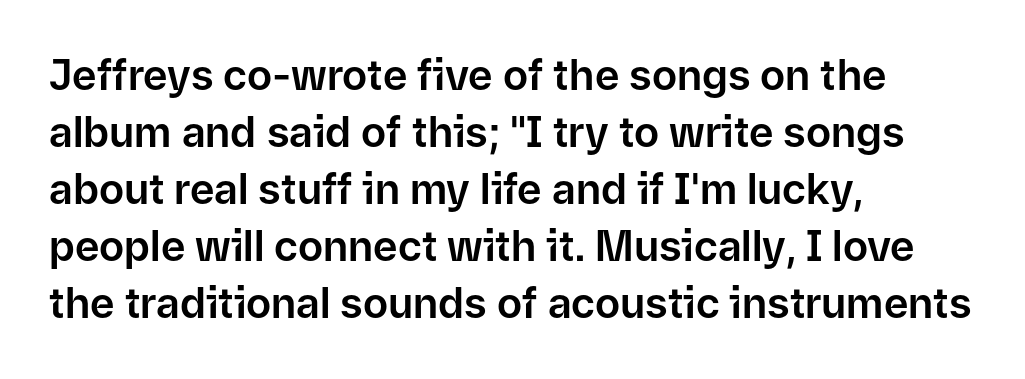
Q: Is the text italic (slanted)? A: No, it is upright.
Q: Is the typeface a serif or a sans-serif typeface? A: Sans-serif.
Q: Is the text underlined? A: No.
Q: How is the paragraph aligned? A: Left-aligned.
Q: Is the spacing between letters normal or unusually wide? A: Normal.
Q: Is the spacing between lines tight, normal or loose? A: Normal.
Q: Width (condensed, normal, or wide)? A: Normal.
Q: Stroke contrast? A: Low.
Q: x-height? A: Medium.
Q: Monospaced? A: No.
